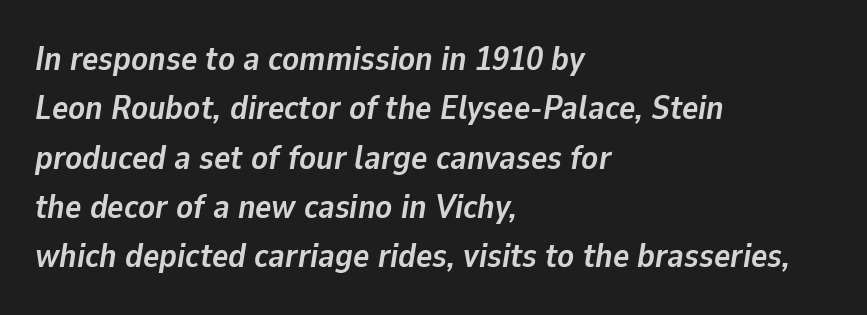
{"italic": "yes", "lean": "right", "slant_degrees": 9, "bold": "yes", "weight": "semibold", "width": "normal", "stroke_contrast": "low", "x_height": "medium", "monospaced": "no", "underline": "no", "align": "left", "line_spacing": "normal", "line_spacing_ratio": 1.45, "letter_spacing": "normal", "letter_spacing_em": 0.0, "glyph_px": 34}
